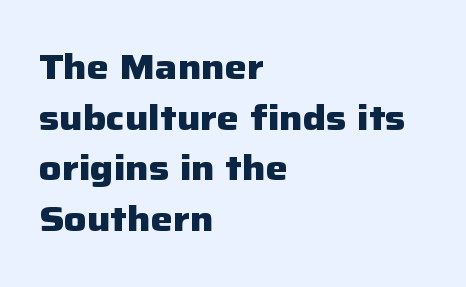
{"serif": "no", "italic": "no", "bold": "yes", "weight": "heavy", "width": "normal", "stroke_contrast": "low", "x_height": "medium", "monospaced": "no", "underline": "no", "align": "left", "line_spacing": "normal", "line_spacing_ratio": 1.45, "letter_spacing": "normal", "letter_spacing_em": 0.0, "glyph_px": 35}
